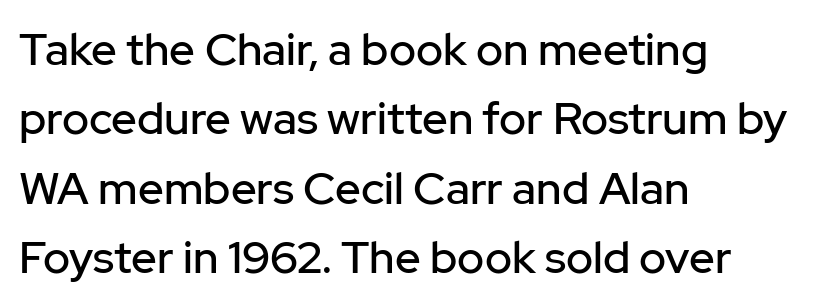
{"serif": "no", "italic": "no", "width": "normal", "stroke_contrast": "low", "x_height": "medium", "monospaced": "no", "underline": "no", "align": "left", "line_spacing": "normal", "line_spacing_ratio": 1.54, "letter_spacing": "normal", "letter_spacing_em": 0.0, "glyph_px": 45}
